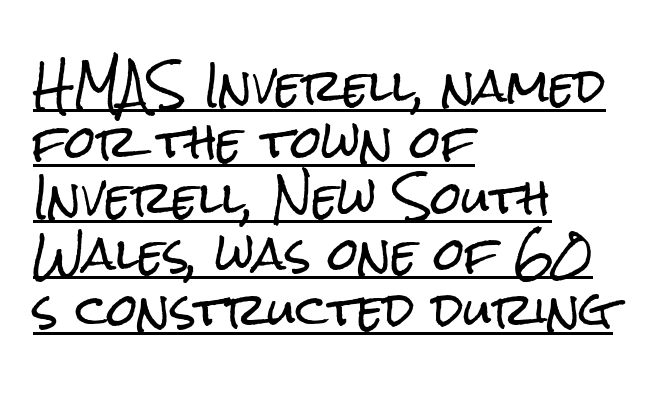
The image shows 44 px condensed sans-serif type, upright; set left-aligned, normal line spacing (1.27x), normal letter spacing, underlined; low stroke contrast and a medium x-height.
